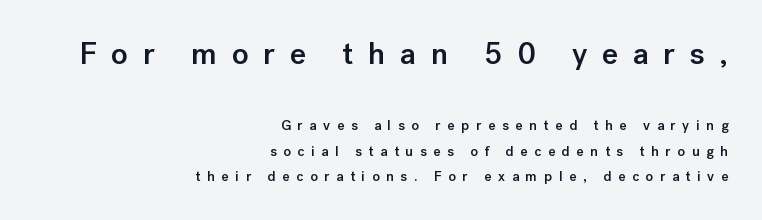
Q: Is the text bold? A: Semi-bold.
Q: Is the text italic (slanted)? A: No, it is upright.
Q: Is the typeface a serif or a sans-serif typeface? A: Sans-serif.
Q: Is the text underlined? A: No.
Q: How is the paragraph aligned? A: Right-aligned.
Q: Is the spacing between letters normal or unusually wide? A: Unusually wide.
Q: Which block of text is set in a larger size, the first (top) or the second (bottom)? A: The first (top) one.
Q: Width (condensed, normal, or wide)? A: Normal.
Q: Stroke contrast? A: Low.
Q: x-height? A: Medium.
Q: Monospaced? A: No.
